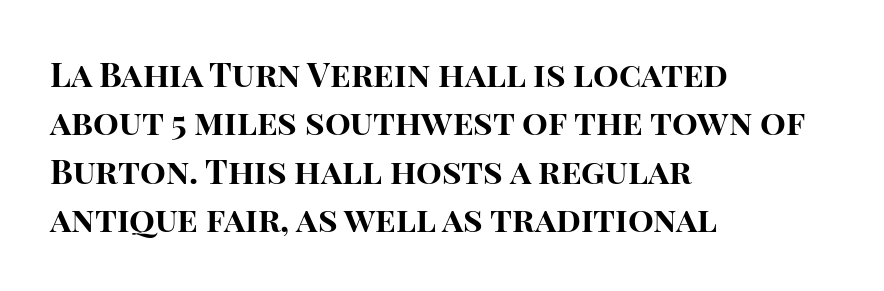
The image shows 34 px bold sans-serif type, upright; set left-aligned, normal line spacing (1.42x), normal letter spacing, not underlined; high stroke contrast and a large x-height.
